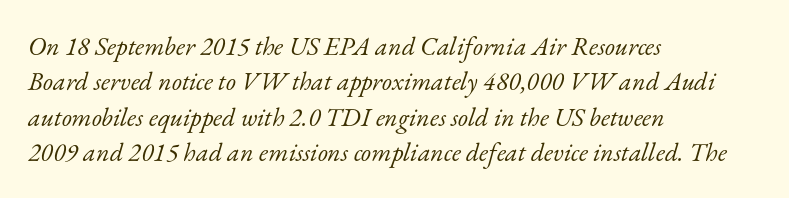
The image shows 26 px text type, italic (leaning right); set left-aligned, normal line spacing (1.36x), normal letter spacing, not underlined.
